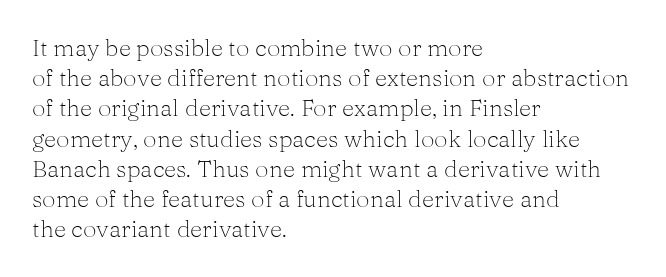
The image shows 24 px text type, upright; set left-aligned, normal line spacing (1.26x), normal letter spacing, not underlined.
